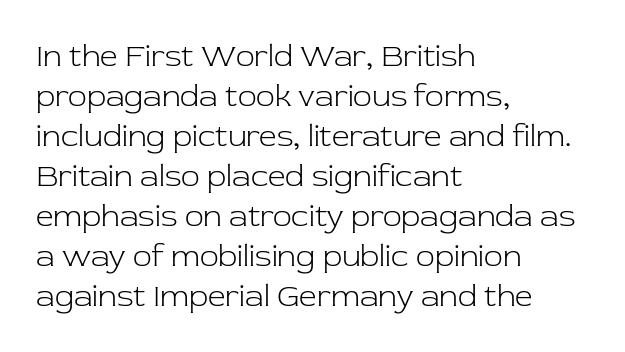
The image shows 31 px light serif type, upright; set left-aligned, normal line spacing (1.29x), normal letter spacing, not underlined; low stroke contrast and a medium x-height.
